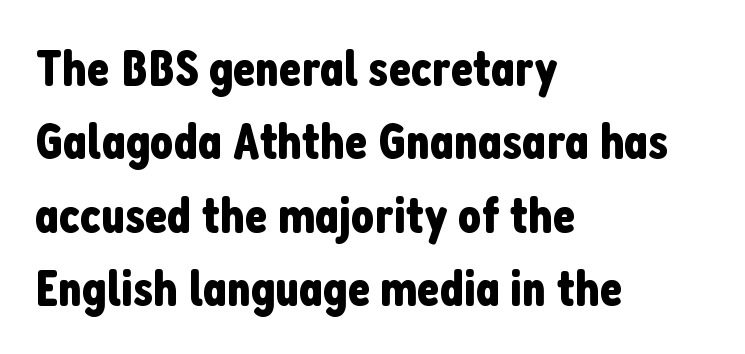
{"serif": "no", "italic": "no", "width": "condensed", "stroke_contrast": "low", "x_height": "medium", "monospaced": "no", "underline": "no", "align": "left", "line_spacing": "normal", "line_spacing_ratio": 1.41, "letter_spacing": "normal", "letter_spacing_em": 0.0, "glyph_px": 52}
